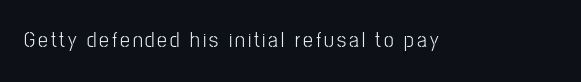
{"italic": "no", "bold": "no", "underline": "no", "glyph_px": 22}
